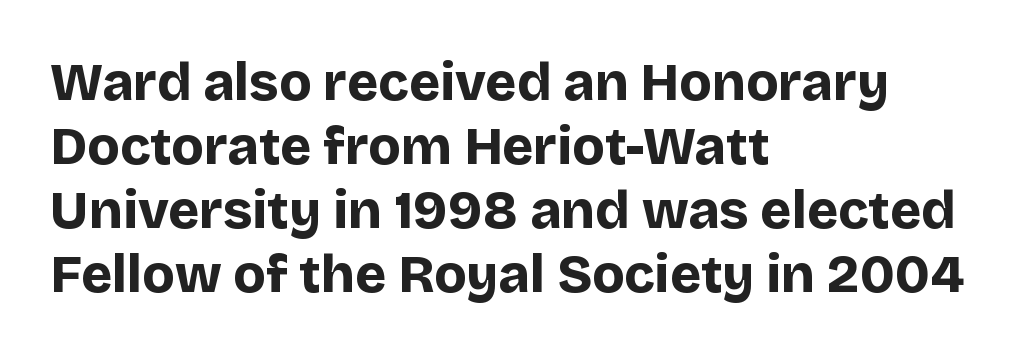
{"serif": "no", "italic": "no", "bold": "yes", "weight": "bold", "width": "normal", "stroke_contrast": "low", "x_height": "large", "monospaced": "no", "underline": "no", "align": "left", "line_spacing_ratio": 1.21, "letter_spacing": "normal", "letter_spacing_em": 0.0, "glyph_px": 53}
